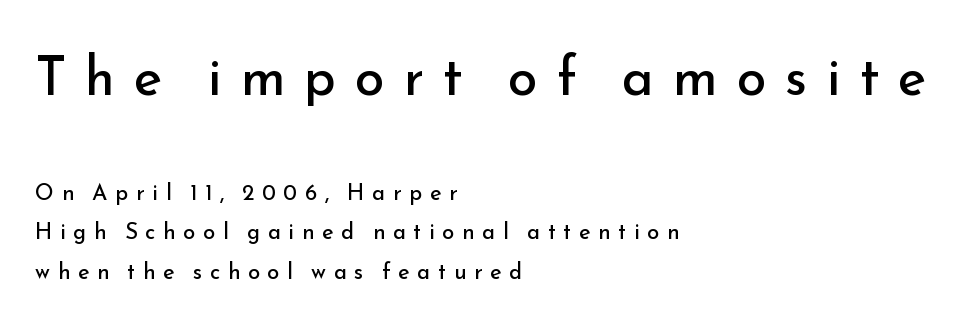
The image shows 54 px regular-weight sans-serif type, upright; set left-aligned, line spacing 1.79x, unusually wide letter spacing (+0.35 em), not underlined; the first (top) block is 2.45x larger; low stroke contrast and a small x-height.
